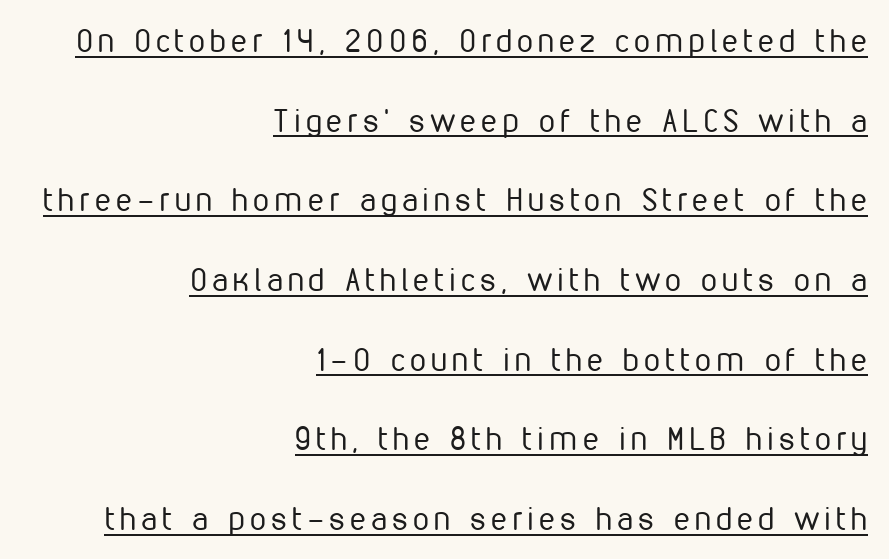
{"serif": "no", "italic": "no", "bold": "no", "weight": "regular", "width": "condensed", "stroke_contrast": "low", "x_height": "medium", "monospaced": "no", "underline": "yes", "align": "right", "line_spacing": "loose", "line_spacing_ratio": 2.49, "glyph_px": 32}
